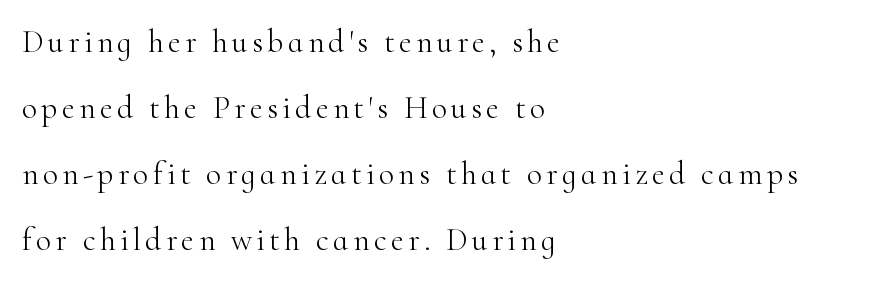
The image shows 32 px light serif type, upright; set left-aligned, loose line spacing (2.06x), not underlined; high stroke contrast and a small x-height.
